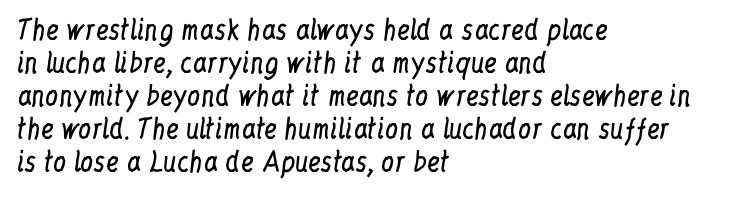
The image shows 26 px text type; set left-aligned, normal line spacing (1.27x), normal letter spacing, not underlined.
